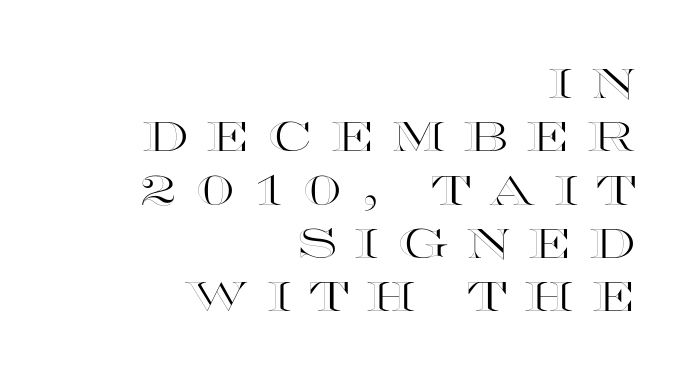
Q: Is the text italic (slanted)? A: No, it is upright.
Q: Is the text underlined? A: No.
Q: How is the paragraph aligned? A: Right-aligned.
Q: Is the spacing between letters normal or unusually wide? A: Unusually wide.
Q: Is the spacing between lines tight, normal or loose? A: Normal.
Q: Width (condensed, normal, or wide)? A: Wide.
Q: x-height? A: Large.
Q: Monospaced? A: No.
